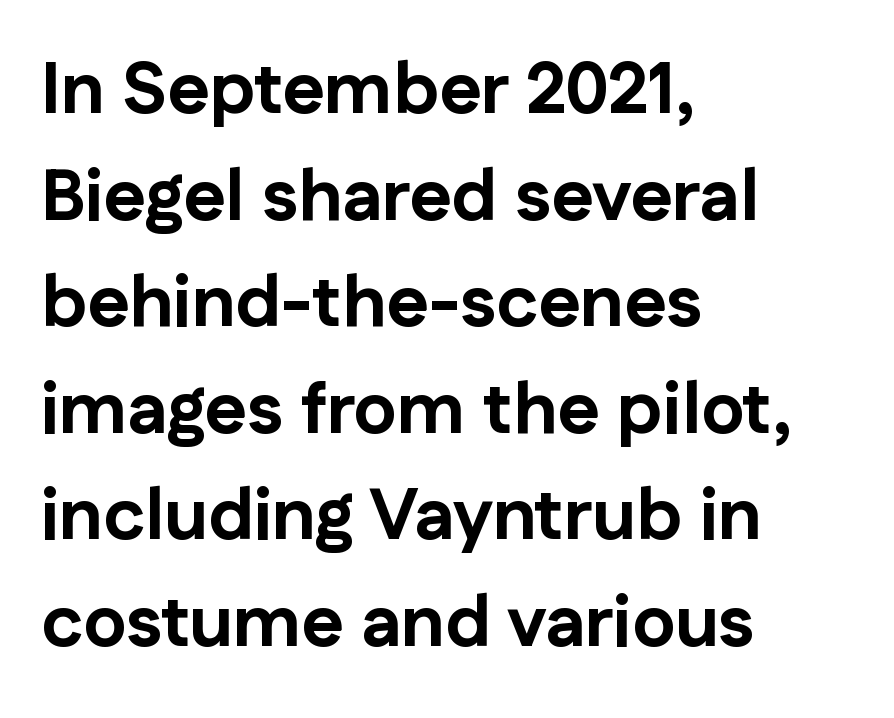
The typography opts for an upright posture over an oblique one. The rendering shows plain stroke endings on the letterforms — a sans-serif design. A typesetter would call this proportional, since set widths differ per character. Caption: standard tracking, unaltered. Weight: bold.
